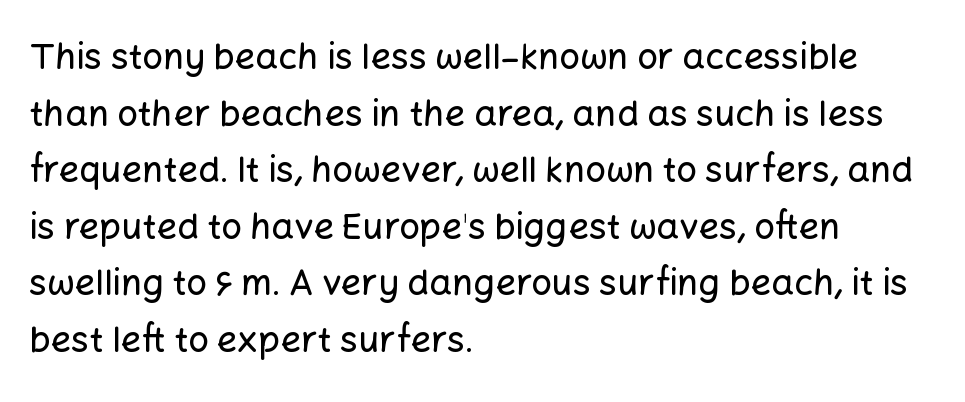
Q: Is the text italic (slanted)? A: No, it is upright.
Q: Is the typeface a serif or a sans-serif typeface? A: Sans-serif.
Q: Is the text underlined? A: No.
Q: How is the paragraph aligned? A: Left-aligned.
Q: Is the spacing between letters normal or unusually wide? A: Normal.
Q: Is the spacing between lines tight, normal or loose? A: Normal.
Q: Width (condensed, normal, or wide)? A: Normal.
Q: Stroke contrast? A: Low.
Q: x-height? A: Medium.
Q: Monospaced? A: No.
